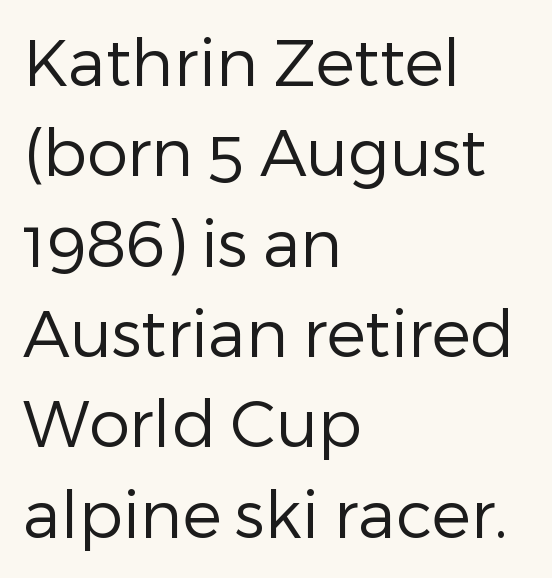
Q: Is the text bold? A: No.
Q: Is the text italic (slanted)? A: No, it is upright.
Q: Is the typeface a serif or a sans-serif typeface? A: Sans-serif.
Q: Is the text underlined? A: No.
Q: How is the paragraph aligned? A: Left-aligned.
Q: Is the spacing between letters normal or unusually wide? A: Normal.
Q: Is the spacing between lines tight, normal or loose? A: Normal.
Q: Width (condensed, normal, or wide)? A: Normal.
Q: Stroke contrast? A: Low.
Q: x-height? A: Medium.
Q: Monospaced? A: No.
